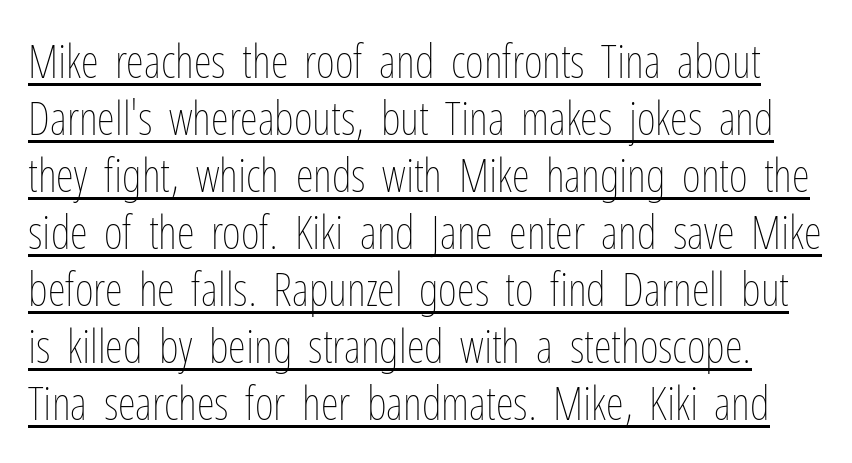
Is this a fixed-width face? No — the glyphs have proportional, varying widths. Students, note that the glyphs here touch the page at normal intervals. The lettering stays uniformly vertical, giving the passage a roman look. Check the space under the baseline: a stroke is drawn there.
